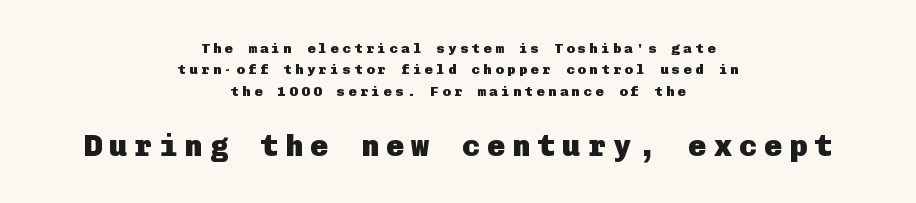
{"serif": "no", "italic": "no", "bold": "yes", "weight": "heavy", "width": "normal", "stroke_contrast": "low", "x_height": "medium", "underline": "no", "align": "center", "line_spacing": "normal", "line_spacing_ratio": 1.52, "letter_spacing": "wide", "letter_spacing_em": 0.24, "larger_block": "second", "size_ratio": 2.14, "glyph_px": 30}
